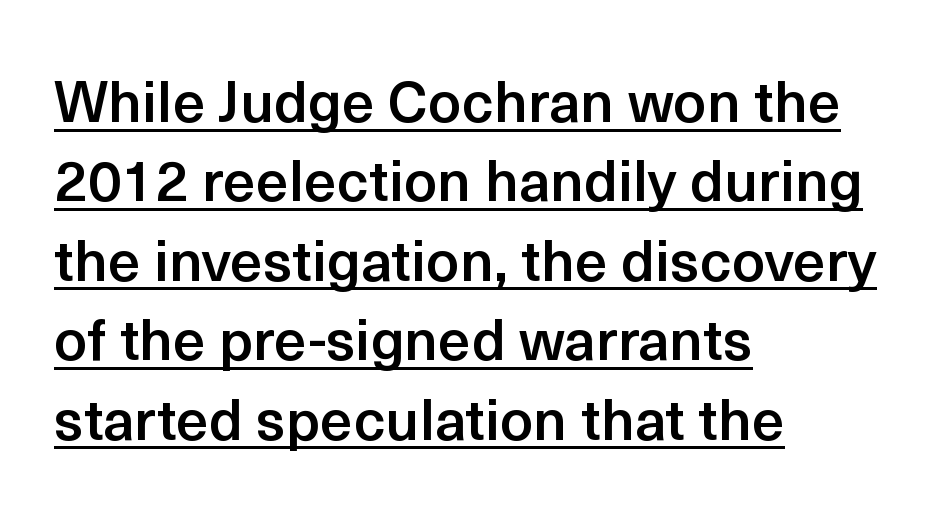
The image shows 58 px semibold sans-serif type, upright; set left-aligned, normal line spacing (1.37x), normal letter spacing, underlined; a medium x-height.
